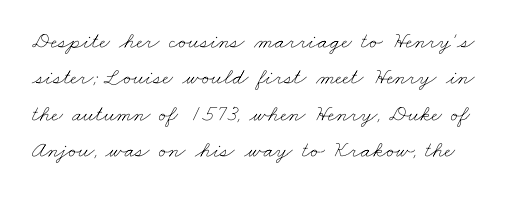
Q: Is the text bold? A: No.
Q: Is the text underlined? A: No.
Q: Is the spacing between letters normal or unusually wide? A: Normal.
Q: Is the spacing between lines tight, normal or loose? A: Normal.
